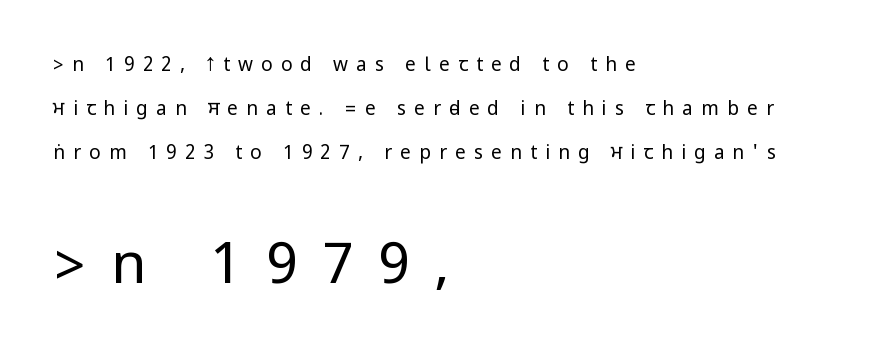
If you drew a ruler down the left edge, every line would touch it. Letters have the restrained weight of plain body copy at most. Does the lettering tilt? It doesn't — this is upright. Honestly, there is no underline to notice here at all. Baseline-to-baseline distance is far greater than the letter height.
